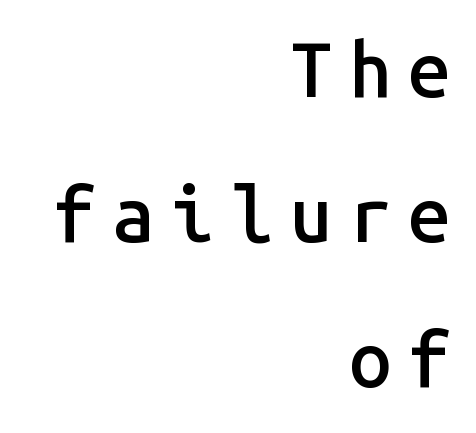
What kind of face is this? One without serifs — a sans. Loosely led — the rows are spread out. Moderately thickened strokes mark this as semibold type. The rendering uses typewriter-style spacing with identical character cells. A typesetter would call this heavily tracked-out type. Typeset ragged left — the right edge is the straight one.
